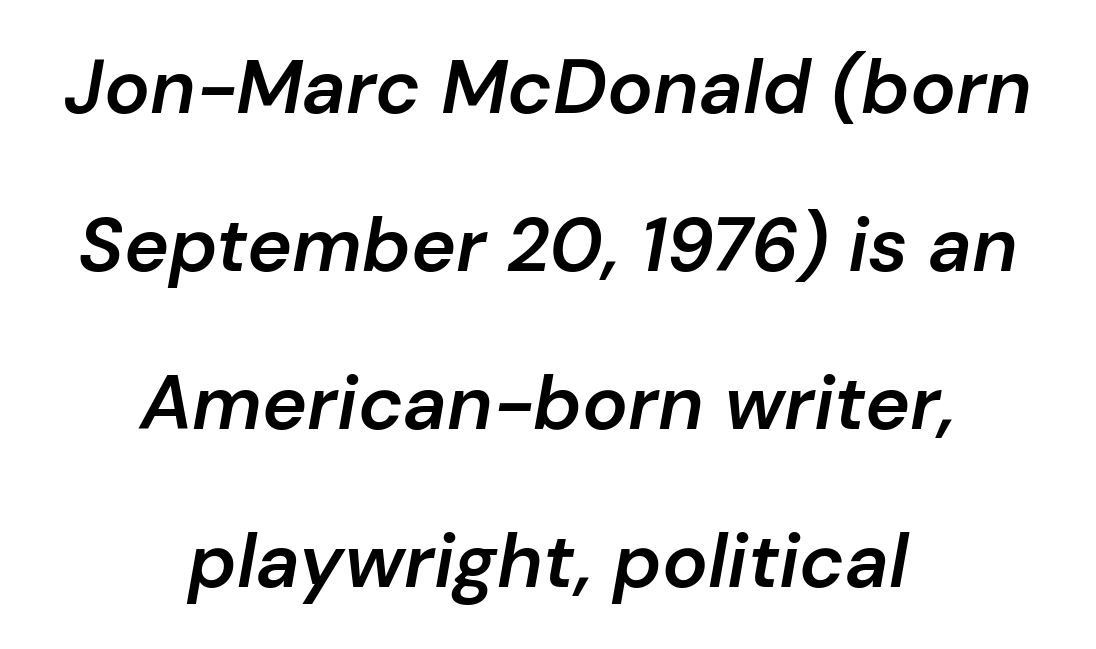
The image shows 76 px semibold type, italic (leaning right); set centered, loose line spacing (2.08x), normal letter spacing, not underlined; low stroke contrast and a medium x-height.
